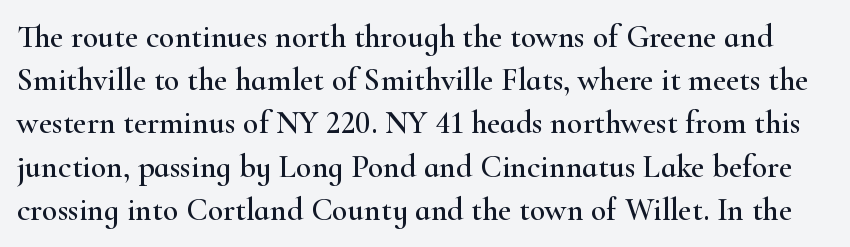
Spacing verdict: proportional, widths tailored to each character. Leading: standard. No extra tracking has been applied to these lines. A clean baseline with only descenders dipping below it.
